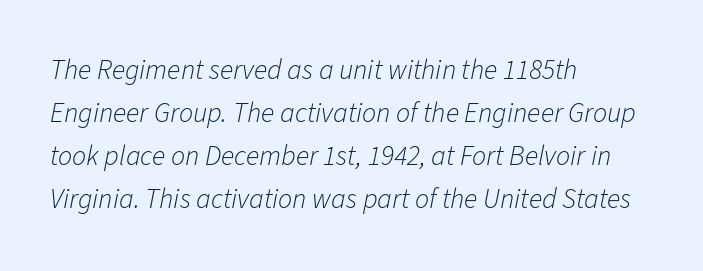
{"italic": "yes", "lean": "right", "slant_degrees": 11, "bold": "no", "weight": "light", "width": "normal", "stroke_contrast": "low", "x_height": "medium", "monospaced": "no", "underline": "no", "align": "left", "line_spacing": "normal", "line_spacing_ratio": 1.54, "letter_spacing": "normal", "letter_spacing_em": 0.0, "glyph_px": 28}
